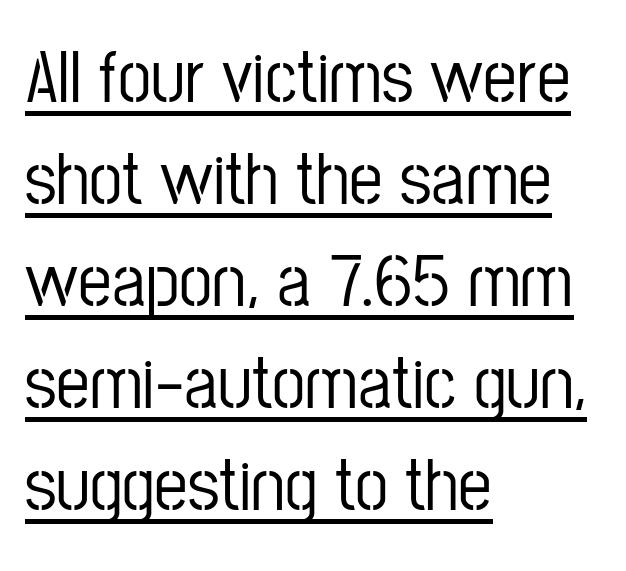
{"serif": "no", "italic": "no", "width": "condensed", "stroke_contrast": "low", "x_height": "medium", "monospaced": "no", "underline": "yes", "align": "left", "line_spacing": "normal", "line_spacing_ratio": 1.36, "letter_spacing": "normal", "letter_spacing_em": 0.0, "glyph_px": 75}
